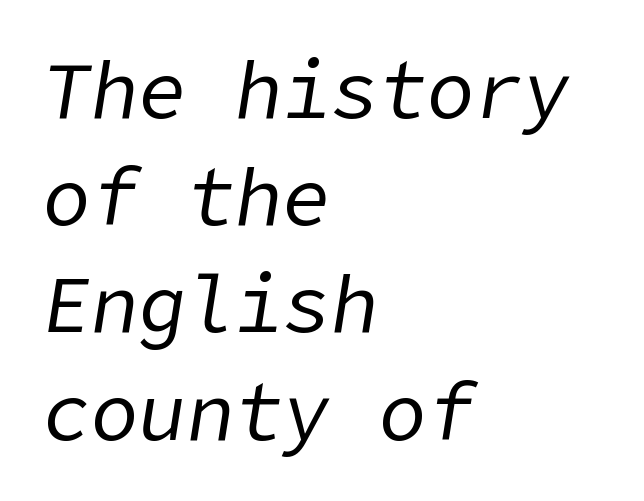
Characters follow at the spacing the type designer built in. Stroke thickness stays within the range of a standard reading face or lighter. Honestly, there is no underline to notice here at all. When letters slant like this, we call the style italic. How would I describe the line gaps? Plain and ordinary. If you drew a ruler down the left edge, every line would touch it.
